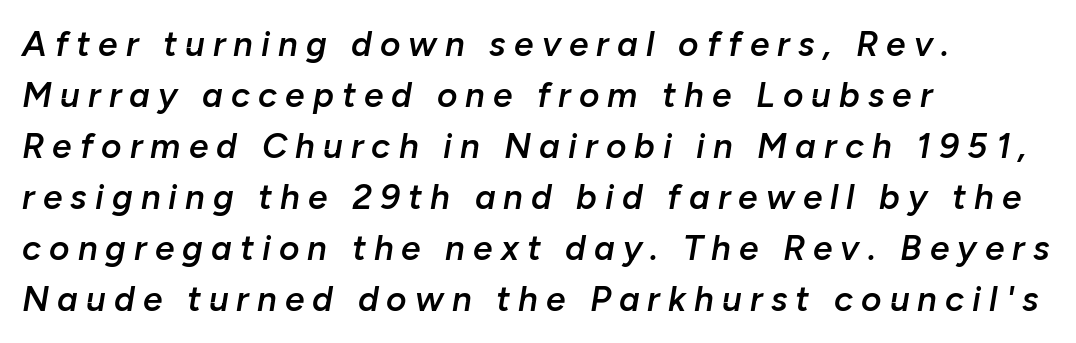
Q: Is the text bold? A: Semi-bold.
Q: Is the text italic (slanted)? A: Yes, it leans right by about 10 degrees.
Q: Is the text underlined? A: No.
Q: How is the paragraph aligned? A: Left-aligned.
Q: Is the spacing between letters normal or unusually wide? A: Unusually wide.
Q: Is the spacing between lines tight, normal or loose? A: Normal.
Q: Width (condensed, normal, or wide)? A: Normal.
Q: Stroke contrast? A: Low.
Q: x-height? A: Medium.
Q: Monospaced? A: No.
